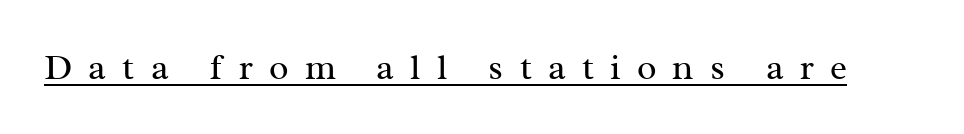
The image shows 36 px regular-weight serif type, upright; set unusually wide letter spacing (+0.45 em), underlined; medium stroke contrast and a medium x-height.
